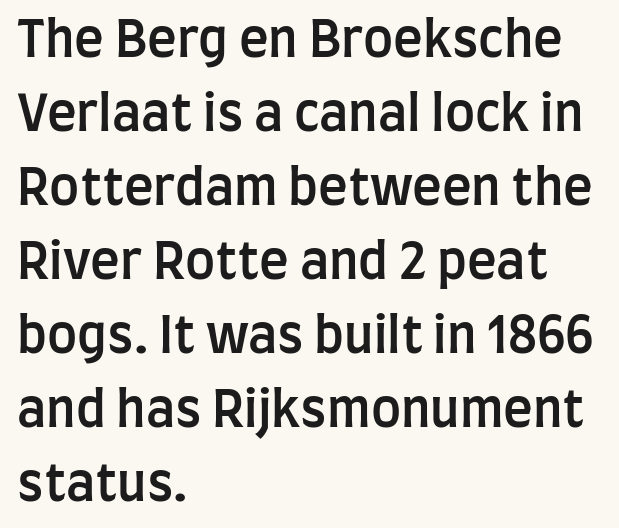
The image shows 50 px semibold, condensed sans-serif type, upright; set left-aligned, normal line spacing (1.48x), normal letter spacing, not underlined; low stroke contrast and a large x-height.
